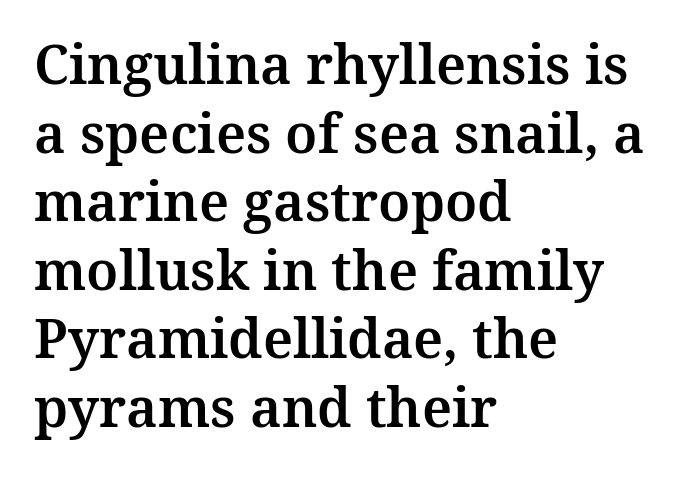
The image shows 54 px serif type, upright; set left-aligned, normal line spacing (1.27x), normal letter spacing, not underlined; medium stroke contrast and a medium x-height.
